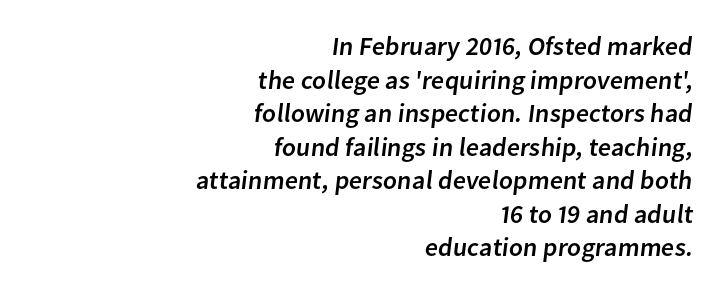
{"underline": "no", "align": "right", "line_spacing": "normal", "line_spacing_ratio": 1.29, "letter_spacing": "normal", "letter_spacing_em": 0.0, "glyph_px": 26}
